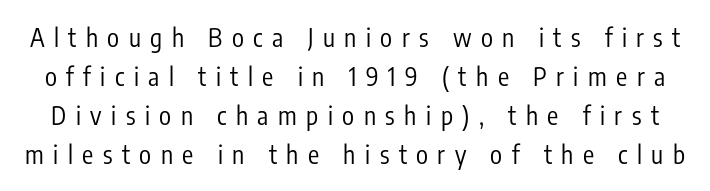
The image shows 25 px text type, upright; set normal line spacing (1.56x), unusually wide letter spacing (+0.38 em), not underlined.
